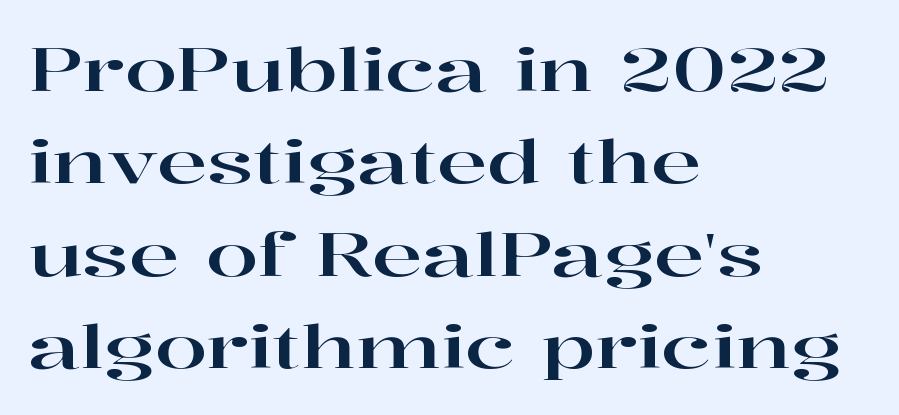
{"serif": "yes", "italic": "no", "width": "wide", "stroke_contrast": "high", "x_height": "medium", "monospaced": "no", "underline": "no", "align": "left", "line_spacing": "normal", "line_spacing_ratio": 1.54, "letter_spacing": "normal", "letter_spacing_em": 0.0, "glyph_px": 60}
